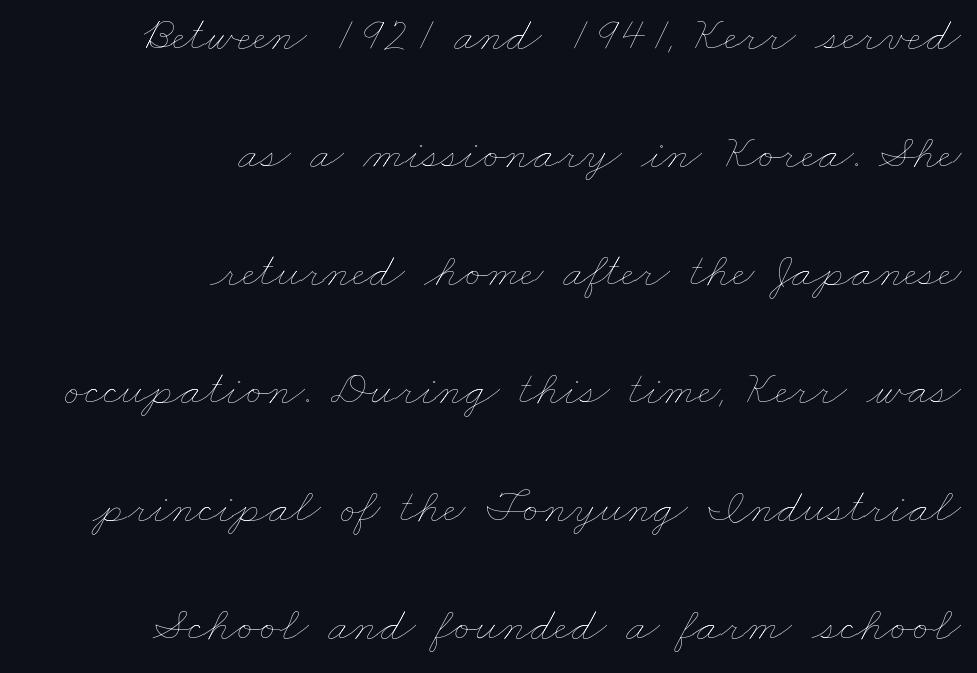
Honestly, there is no underline to notice here at all. The line-height multiplier appears high, well above default. Spacing between characters is what you'd get straight out of the box. These lines are rendered in a variable-pitch font. The paragraph has a hard right edge and a soft left edge.
